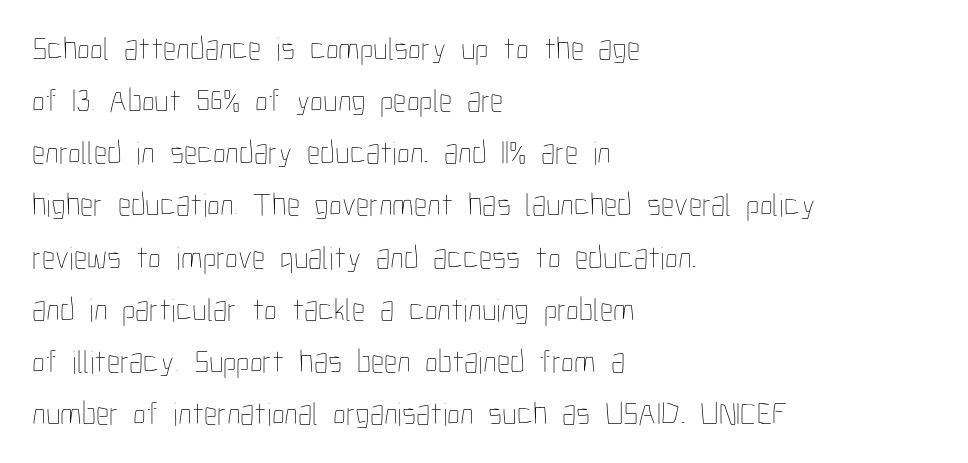
The image shows 33 px thin, condensed type, upright; set left-aligned, normal line spacing (1.58x), normal letter spacing, not underlined; low stroke contrast and a medium x-height.
